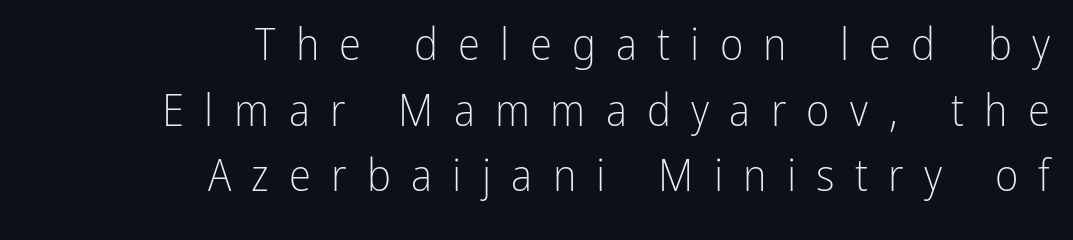
{"serif": "no", "italic": "no", "bold": "no", "weight": "light", "width": "condensed", "stroke_contrast": "low", "x_height": "medium", "monospaced": "no", "underline": "no", "align": "right", "line_spacing": "normal", "line_spacing_ratio": 1.46, "letter_spacing": "wide", "letter_spacing_em": 0.45, "glyph_px": 45}
